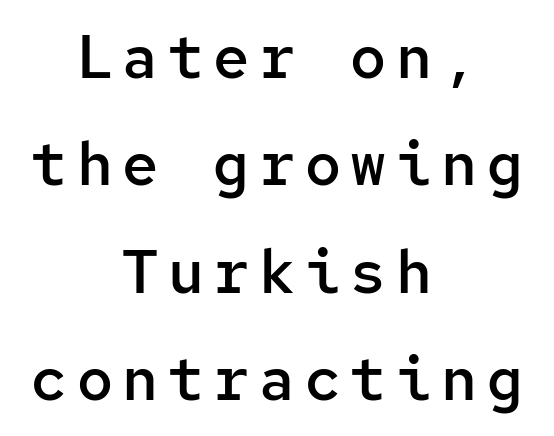
{"serif": "no", "italic": "no", "bold": "semi", "weight": "semibold", "width": "normal", "stroke_contrast": "low", "x_height": "medium", "monospaced": "yes", "underline": "no", "align": "center", "line_spacing_ratio": 1.79, "glyph_px": 60}
